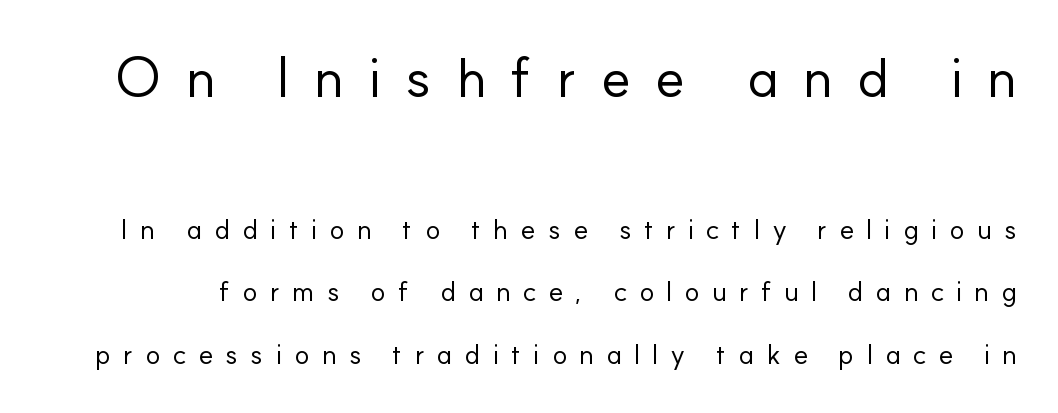
The typesetting does not lean heavy: it is not bold. Students, note that the glyphs here are deliberately spaced far apart. The type sits square on the baseline with zero lean. Grotesque or geometric, the face here clearly has no serifs. These lines are rendered in a variable-pitch font. These two chunks differ in scale, with the top chunk taking the larger measure.
